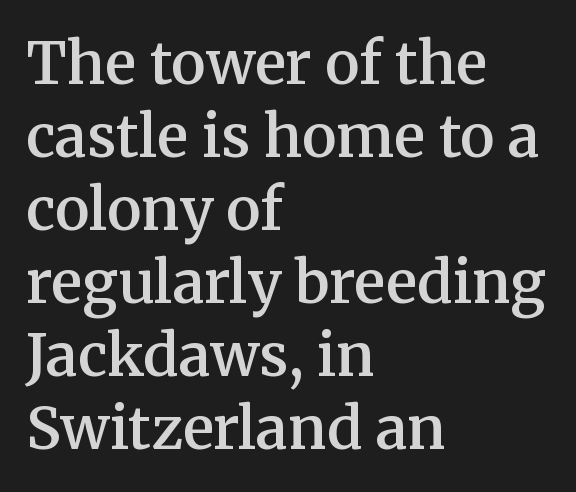
Q: Is the text bold? A: Semi-bold.
Q: Is the text italic (slanted)? A: No, it is upright.
Q: Is the typeface a serif or a sans-serif typeface? A: Serif.
Q: Is the text underlined? A: No.
Q: How is the paragraph aligned? A: Left-aligned.
Q: Is the spacing between letters normal or unusually wide? A: Normal.
Q: Is the spacing between lines tight, normal or loose? A: Normal.
Q: Width (condensed, normal, or wide)? A: Normal.
Q: Stroke contrast? A: Medium.
Q: x-height? A: Medium.
Q: Monospaced? A: No.
